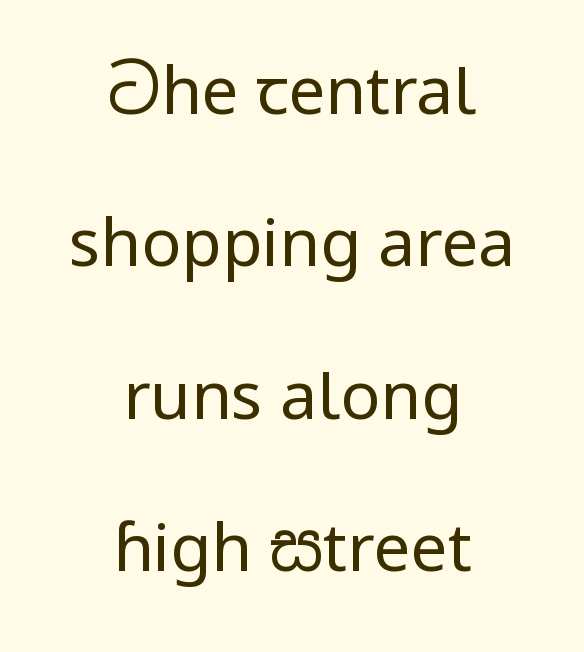
It's the straight-up-and-down kind of type. Does the type have serifs? No, each stem ends abruptly. Spacing verdict: proportional, widths tailored to each character. The letters sit at their default tracking, neither squeezed nor spread. Airy leading.
